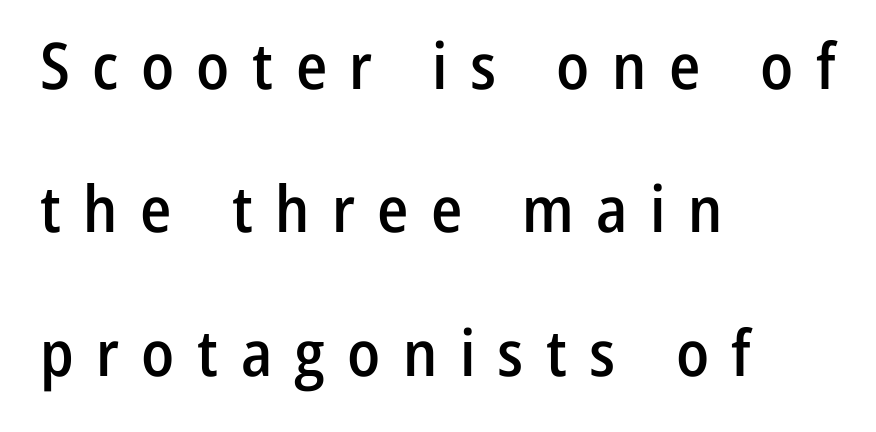
Q: Is the text bold? A: Semi-bold.
Q: Is the text italic (slanted)? A: No, it is upright.
Q: Is the typeface a serif or a sans-serif typeface? A: Sans-serif.
Q: Is the text underlined? A: No.
Q: How is the paragraph aligned? A: Left-aligned.
Q: Is the spacing between letters normal or unusually wide? A: Unusually wide.
Q: Is the spacing between lines tight, normal or loose? A: Loose.
Q: Width (condensed, normal, or wide)? A: Condensed.
Q: Stroke contrast? A: Low.
Q: x-height? A: Medium.
Q: Monospaced? A: No.
